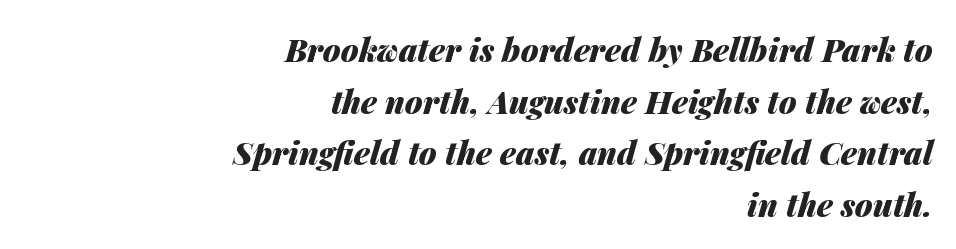
Summary of weight: heavy, a full bold. The face used here is rendered with its standard letterfit. Spacing verdict: proportional, widths tailored to each character. The passage shown is not underscored anywhere.
